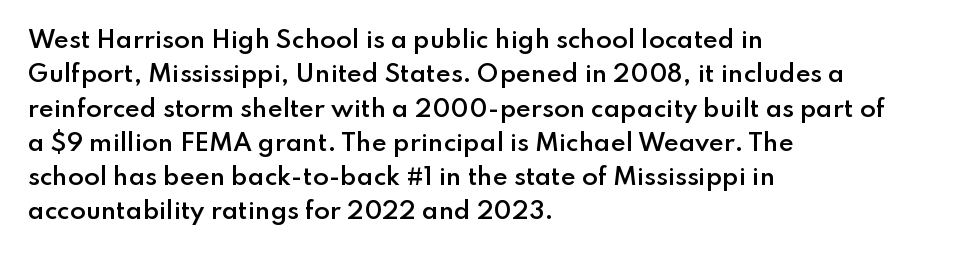
The setting favours the left margin, as ordinary paragraphs usually do. Words float on clear page, feet unadorned. If you measured baseline to baseline, you'd find a middling distance. These words are printed semibold, heavier than regular yet not bold. Does the lettering tilt? It doesn't — this is upright.
